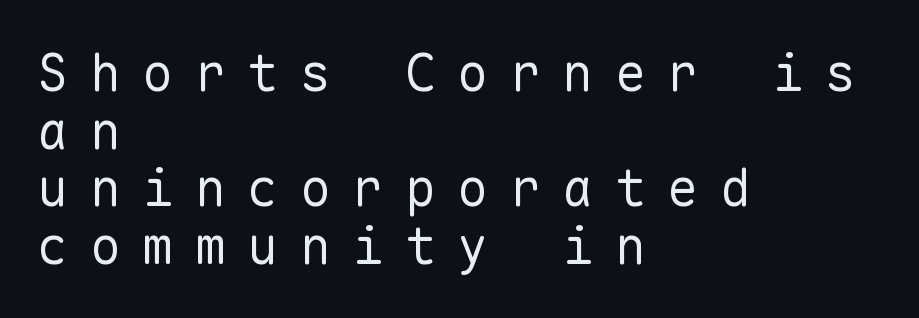
The image shows 52 px regular-weight sans-serif type, upright, monospaced; set left-aligned, tight line spacing (1.11x), unusually wide letter spacing (+0.41 em), not underlined; low stroke contrast and a medium x-height.
